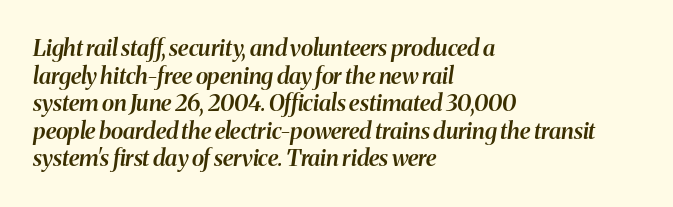
What weight is shown? A semibold, between regular and bold. Slant detected: the letters are inclined. Compared with a centered layout, this one pins lines to the left instead. Each word holds together tightly as a unit, with standard inter-letter gaps.
